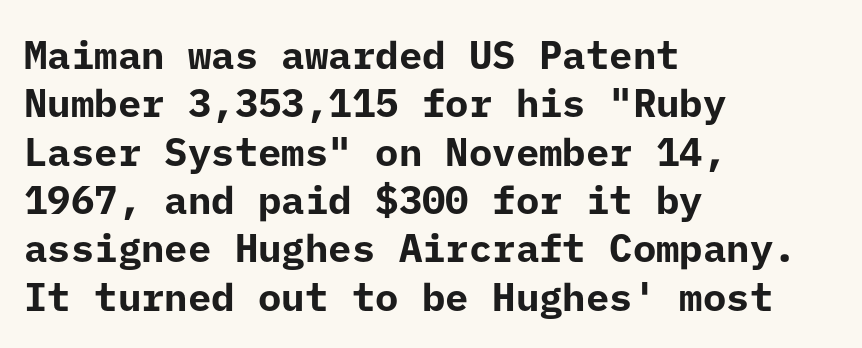
Q: Is the text bold? A: Yes.
Q: Is the text italic (slanted)? A: No, it is upright.
Q: Is the typeface a serif or a sans-serif typeface? A: Sans-serif.
Q: Is the text underlined? A: No.
Q: How is the paragraph aligned? A: Left-aligned.
Q: Is the spacing between letters normal or unusually wide? A: Normal.
Q: Width (condensed, normal, or wide)? A: Normal.
Q: Stroke contrast? A: Low.
Q: x-height? A: Medium.
